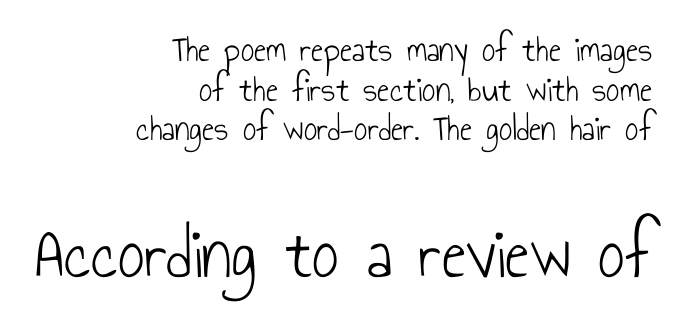
Q: Is the text bold? A: No.
Q: Is the text italic (slanted)? A: No, it is upright.
Q: Is the typeface a serif or a sans-serif typeface? A: Sans-serif.
Q: Is the text underlined? A: No.
Q: How is the paragraph aligned? A: Right-aligned.
Q: Is the spacing between letters normal or unusually wide? A: Normal.
Q: Is the spacing between lines tight, normal or loose? A: Tight.
Q: Which block of text is set in a larger size, the first (top) or the second (bottom)? A: The second (bottom) one.
Q: Width (condensed, normal, or wide)? A: Condensed.
Q: Stroke contrast? A: Low.
Q: x-height? A: Small.
Q: Monospaced? A: No.
